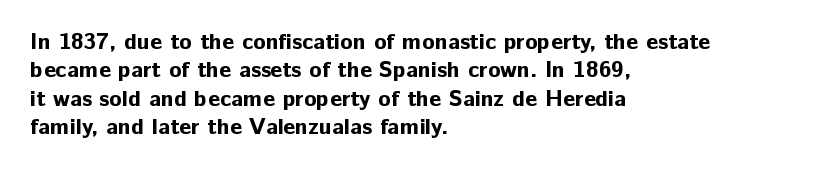
Plain, unruled lines of type. Heft: maximum for text — a bold. The tracking reads as untouched default to a designer's eye. Nope, not italic — everything's standing straight.
